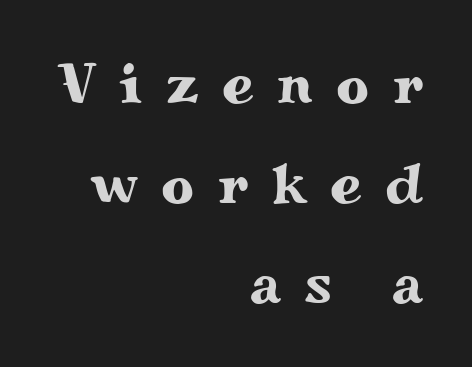
{"serif": "yes", "italic": "no", "width": "wide", "stroke_contrast": "medium", "x_height": "small", "monospaced": "no", "underline": "no", "align": "right", "line_spacing_ratio": 1.75, "letter_spacing": "wide", "letter_spacing_em": 0.41, "glyph_px": 57}
